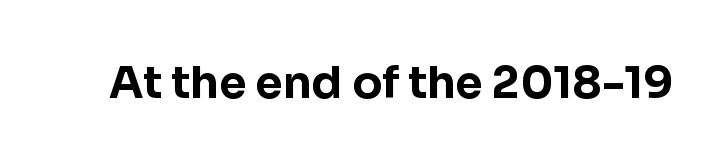
The image shows 44 px bold sans-serif type, upright; set normal letter spacing, not underlined; low stroke contrast and a medium x-height.
